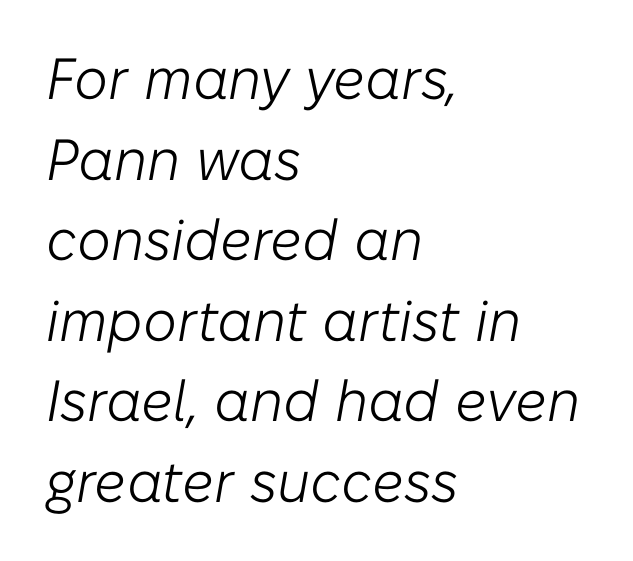
The line texture is even and compact thanks to regular tracking. Honestly, there is no underline to notice here at all. In terms of posture, this sample is oblique. The passage shown stacks its lines at a standard gap. Stroke thickness stays within the range of a standard reading face or lighter.
